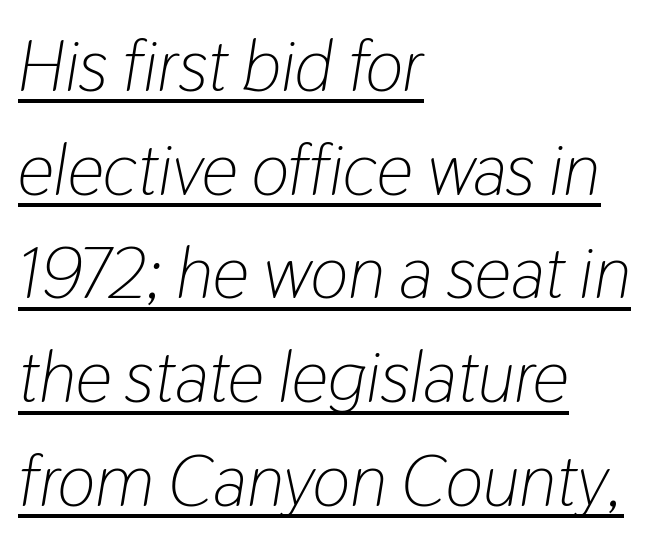
{"italic": "yes", "lean": "right", "slant_degrees": 9, "bold": "no", "weight": "light", "width": "condensed", "stroke_contrast": "low", "x_height": "medium", "monospaced": "no", "underline": "yes", "align": "left", "line_spacing": "normal", "line_spacing_ratio": 1.44, "letter_spacing": "normal", "letter_spacing_em": 0.0, "glyph_px": 72}
